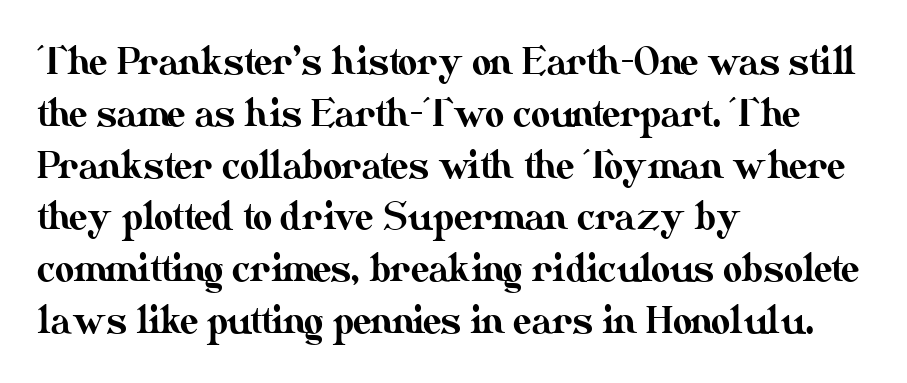
{"italic": "no", "width": "normal", "stroke_contrast": "medium", "x_height": "small", "monospaced": "no", "underline": "no", "align": "left", "line_spacing": "normal", "line_spacing_ratio": 1.4, "letter_spacing": "normal", "letter_spacing_em": 0.0, "glyph_px": 37}
